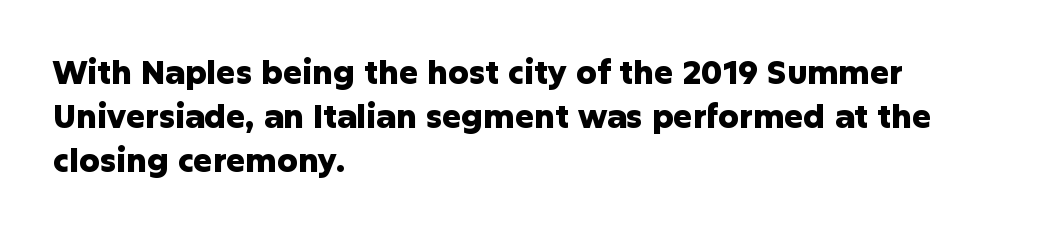
Q: Is the text bold? A: Yes.
Q: Is the text italic (slanted)? A: No, it is upright.
Q: Is the typeface a serif or a sans-serif typeface? A: Sans-serif.
Q: Is the text underlined? A: No.
Q: How is the paragraph aligned? A: Left-aligned.
Q: Is the spacing between letters normal or unusually wide? A: Normal.
Q: Is the spacing between lines tight, normal or loose? A: Normal.
Q: Width (condensed, normal, or wide)? A: Normal.
Q: Stroke contrast? A: Low.
Q: x-height? A: Medium.
Q: Monospaced? A: No.
